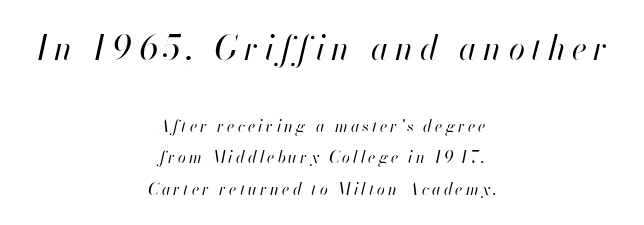
Unbolded letterforms with no extra heft. This is oblique type, the kind used for emphasis or titles. In this sample the first text group is rendered at the bigger scale. Each row of text sits above clean, open space. Notice the wide empty band between every row — that's loose leading.
